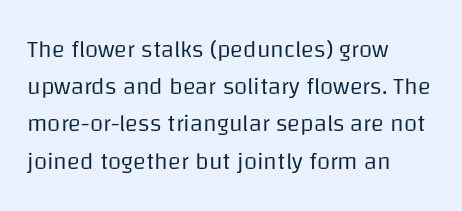
Q: Is the text bold? A: No.
Q: Is the text italic (slanted)? A: No, it is upright.
Q: Is the text underlined? A: No.
Q: How is the paragraph aligned? A: Left-aligned.
Q: Is the spacing between letters normal or unusually wide? A: Normal.
Q: Is the spacing between lines tight, normal or loose? A: Normal.
